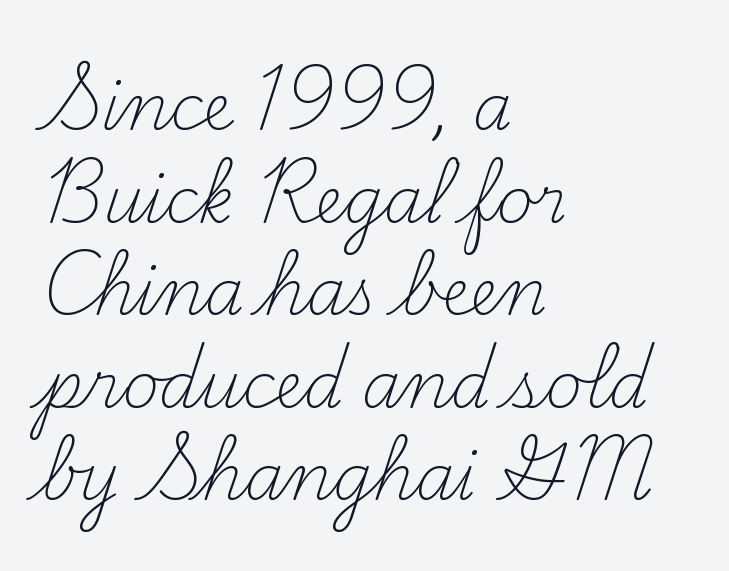
{"bold": "no", "weight": "light", "width": "normal", "stroke_contrast": "medium", "x_height": "small", "monospaced": "no", "underline": "no", "align": "left", "line_spacing": "normal", "line_spacing_ratio": 1.47, "letter_spacing": "normal", "letter_spacing_em": 0.0, "glyph_px": 63}
